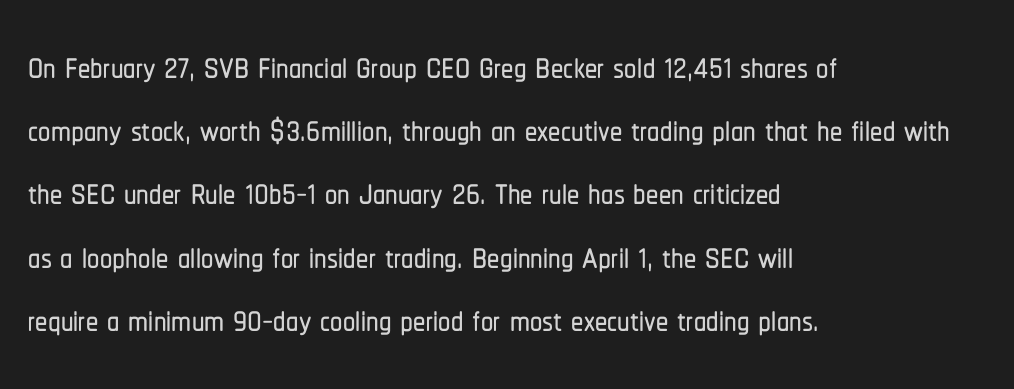
The image shows 49 px condensed sans-serif type, upright; set left-aligned, normal line spacing (1.29x), normal letter spacing, not underlined; low stroke contrast and a medium x-height.
